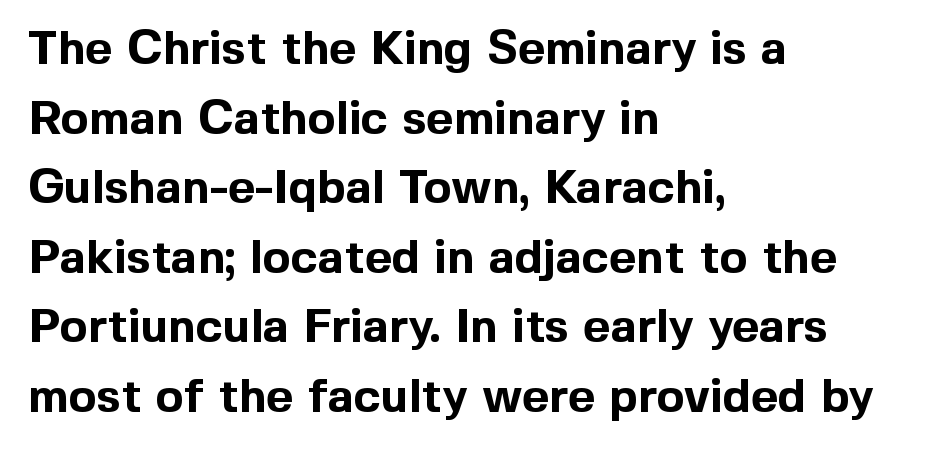
{"serif": "no", "italic": "no", "bold": "yes", "weight": "bold", "width": "normal", "x_height": "medium", "monospaced": "no", "underline": "no", "align": "left", "line_spacing": "normal", "line_spacing_ratio": 1.48, "letter_spacing": "normal", "letter_spacing_em": 0.0, "glyph_px": 47}
